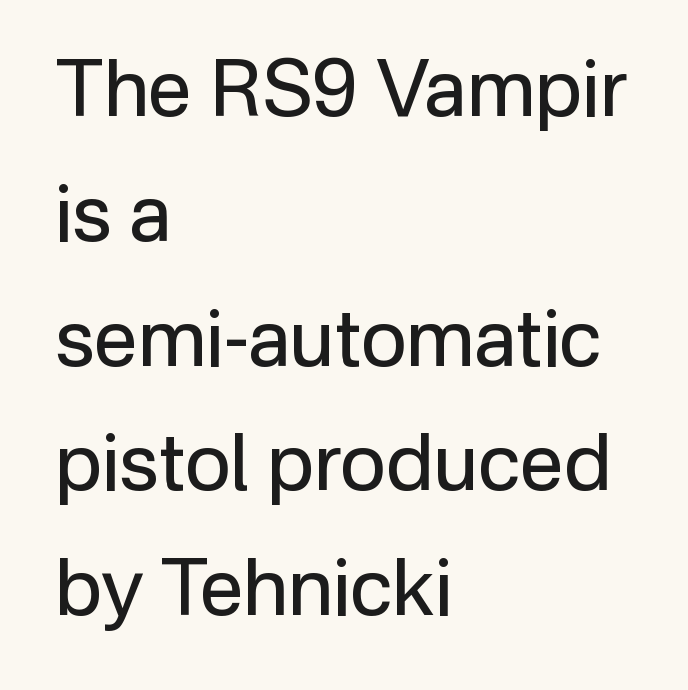
Q: Is the text bold? A: No.
Q: Is the text italic (slanted)? A: No, it is upright.
Q: Is the typeface a serif or a sans-serif typeface? A: Sans-serif.
Q: Is the text underlined? A: No.
Q: How is the paragraph aligned? A: Left-aligned.
Q: Is the spacing between letters normal or unusually wide? A: Normal.
Q: Is the spacing between lines tight, normal or loose? A: Normal.
Q: Width (condensed, normal, or wide)? A: Normal.
Q: Stroke contrast? A: Low.
Q: x-height? A: Medium.
Q: Monospaced? A: No.
